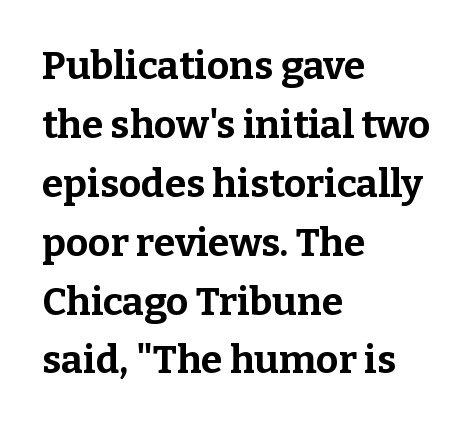
Notice how thick the strokes are: this is what a full bold looks like. Varying glyph widths throughout — classic text-font behaviour. Designer's note — italics off, roman on. Check under the words: just untouched page. The line texture is even and compact thanks to regular tracking. These lines are set flush left with a ragged right edge.
